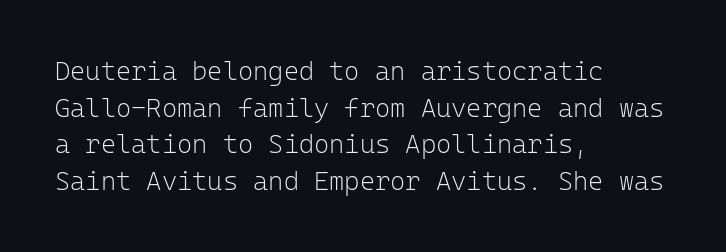
In CSS terms this would be text-align: left. The words here are not underlined. The font is comparable to plain body text, perhaps lighter. Every character sits straight up, as roman type does. The vertical gap from one line to the next is medium. Compared with typical body copy, the letter spacing here is the same.
